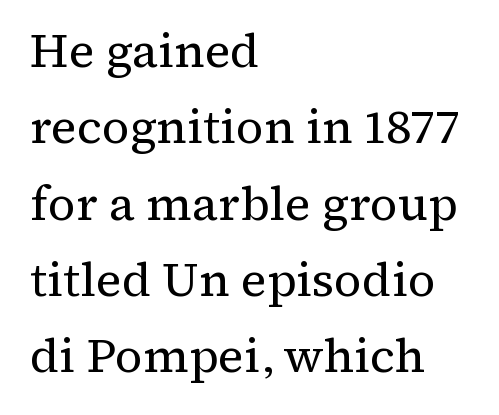
Q: Is the text bold? A: No.
Q: Is the text italic (slanted)? A: No, it is upright.
Q: Is the typeface a serif or a sans-serif typeface? A: Serif.
Q: Is the text underlined? A: No.
Q: How is the paragraph aligned? A: Left-aligned.
Q: Is the spacing between letters normal or unusually wide? A: Normal.
Q: Is the spacing between lines tight, normal or loose? A: Normal.
Q: Width (condensed, normal, or wide)? A: Normal.
Q: Stroke contrast? A: Medium.
Q: x-height? A: Medium.
Q: Monospaced? A: No.
